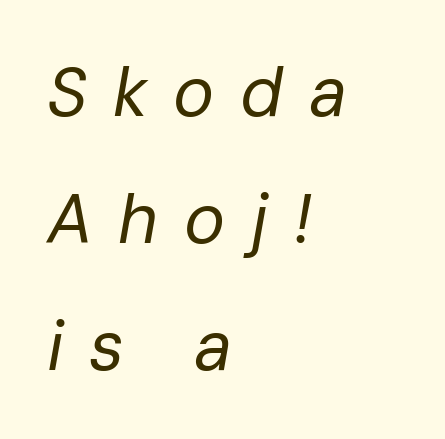
Layout note: lines flush left. Stroke thickness stays within the range of a standard reading face or lighter. Would a proofreader flag this as italicized? Yes. The face used here is proportionally spaced, like ordinary book or web type. The foot of each line stays bare and open. This sample uses expanded letter spacing, leaving extra air between glyphs.
